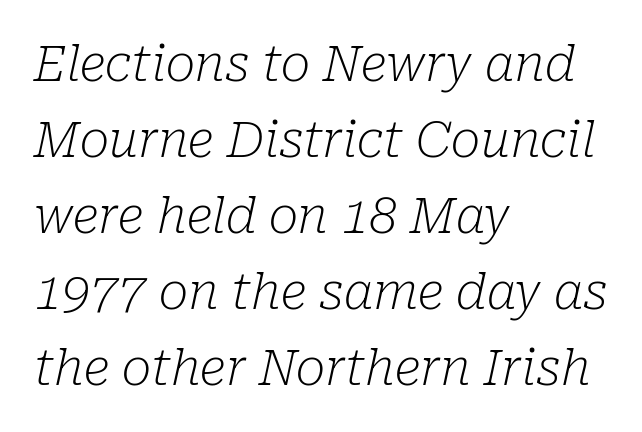
{"serif": "yes", "italic": "yes", "lean": "right", "slant_degrees": 10, "bold": "no", "weight": "light", "width": "normal", "stroke_contrast": "low", "x_height": "medium", "monospaced": "no", "underline": "no", "align": "left", "line_spacing": "normal", "line_spacing_ratio": 1.52, "letter_spacing": "normal", "letter_spacing_em": 0.0, "glyph_px": 50}
